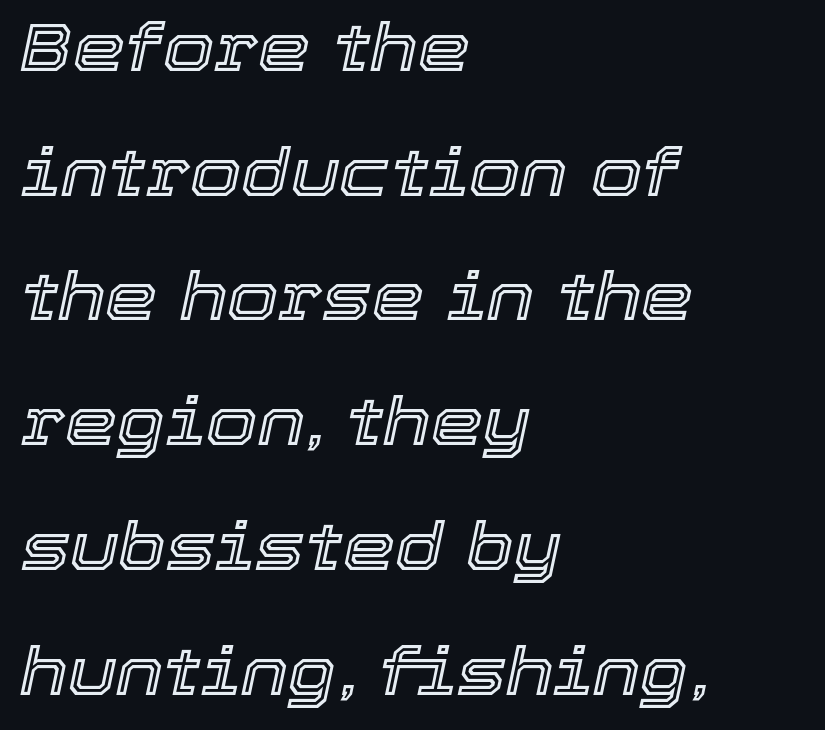
The image shows 66 px text type, italic (leaning right); set left-aligned, line spacing 1.89x, normal letter spacing, not underlined; a medium x-height.
